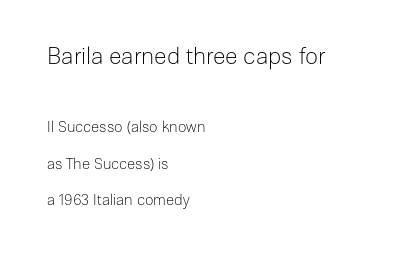
{"italic": "no", "bold": "no", "underline": "no", "align": "left", "line_spacing": "loose", "line_spacing_ratio": 2.43, "letter_spacing": "normal", "letter_spacing_em": 0.0, "larger_block": "first", "size_ratio": 1.53, "glyph_px": 23}
